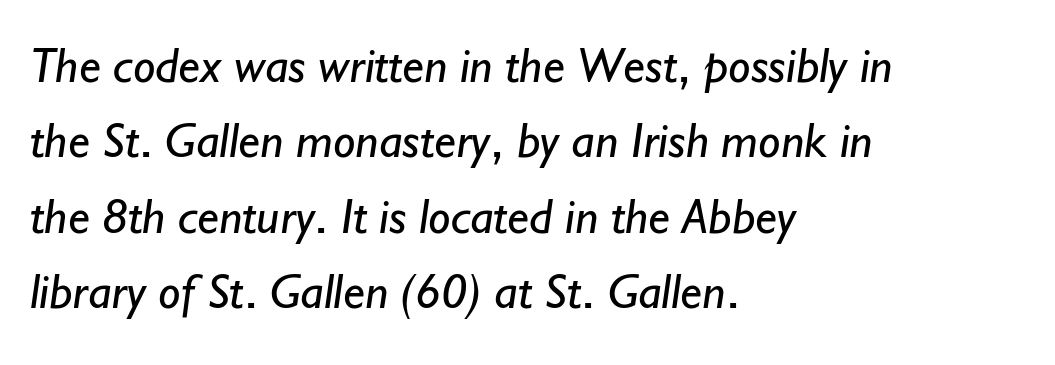
Q: Is the text bold? A: No.
Q: Is the typeface a serif or a sans-serif typeface? A: Sans-serif.
Q: Is the text underlined? A: No.
Q: How is the paragraph aligned? A: Left-aligned.
Q: Is the spacing between letters normal or unusually wide? A: Normal.
Q: Is the spacing between lines tight, normal or loose? A: Normal.
Q: Width (condensed, normal, or wide)? A: Normal.
Q: Stroke contrast? A: Low.
Q: x-height? A: Small.
Q: Monospaced? A: No.
